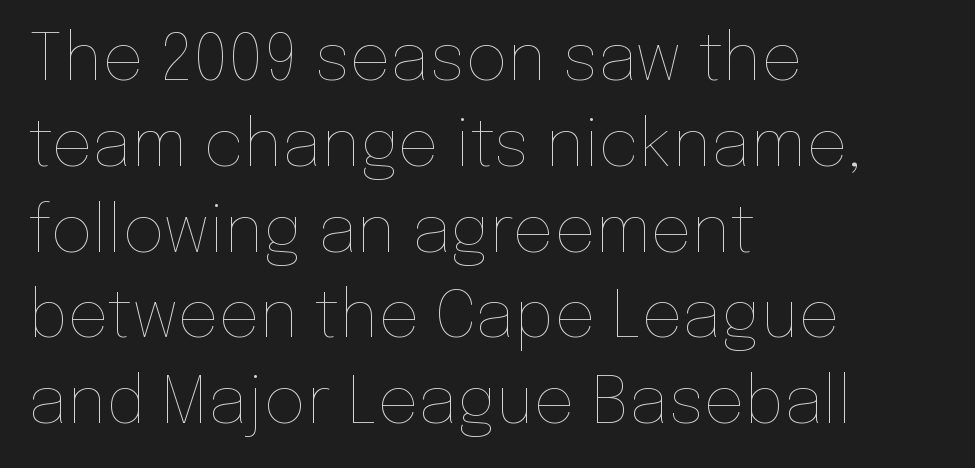
The rendering uses natural spacing where letterforms have individual widths. Nobody touched the tracking dial on this one. Characters remain perfectly vertical along every line. The font is comparable to plain body text, perhaps lighter.
